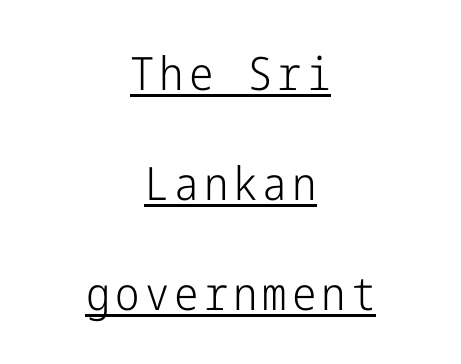
Q: Is the text bold? A: No.
Q: Is the text italic (slanted)? A: No, it is upright.
Q: Is the typeface a serif or a sans-serif typeface? A: Sans-serif.
Q: Is the text underlined? A: Yes.
Q: How is the paragraph aligned? A: Centered.
Q: Is the spacing between lines tight, normal or loose? A: Loose.
Q: Width (condensed, normal, or wide)? A: Condensed.
Q: Stroke contrast? A: Low.
Q: x-height? A: Medium.
